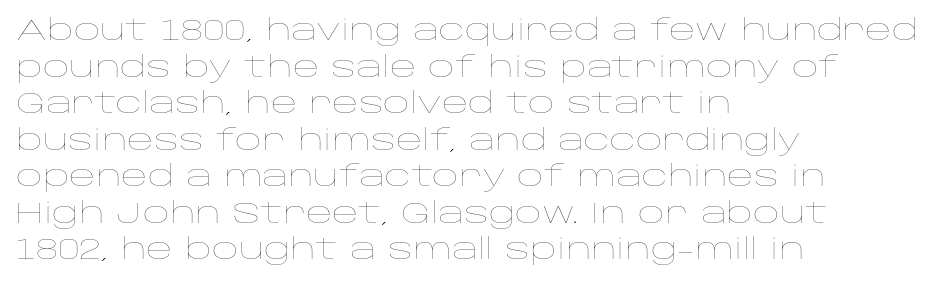
Weight class: somewhere from thin through regular. The passage shown is not underscored anywhere. The paragraph shown leans on its left margin. The typography opts for an upright posture over an oblique one.
